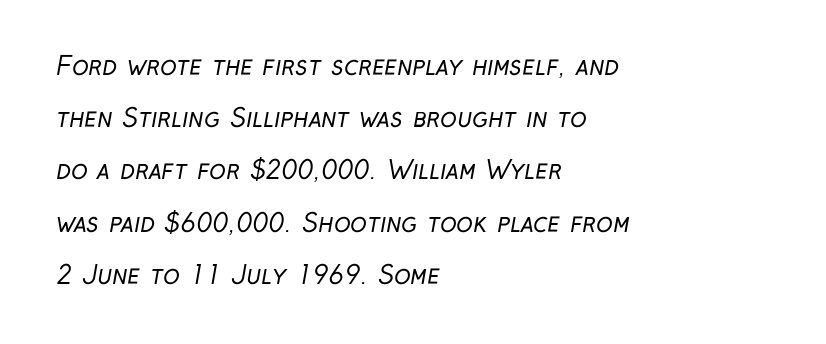
The image shows 25 px text type; set left-aligned, loose line spacing (2.09x), normal letter spacing, not underlined.
